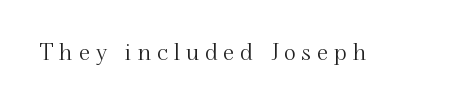
The image shows 22 px text type, upright; set unusually wide letter spacing (+0.28 em), not underlined.
